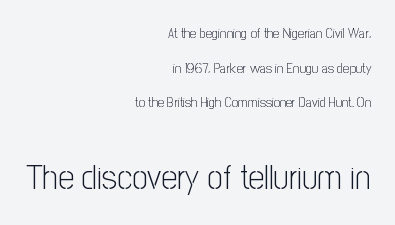
The image shows 35 px light, condensed sans-serif type, upright; set right-aligned, loose line spacing (2.48x), normal letter spacing, not underlined; the second (bottom) block is 2.5x larger; low stroke contrast and a medium x-height.
